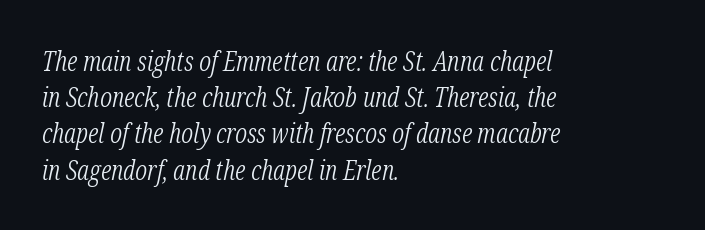
{"italic": "yes", "lean": "right", "slant_degrees": 12, "bold": "no", "underline": "no", "align": "left", "line_spacing": "normal", "line_spacing_ratio": 1.34, "letter_spacing": "normal", "letter_spacing_em": 0.0, "glyph_px": 27}
